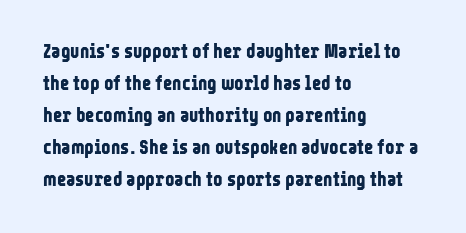
Q: Is the text bold? A: Yes.
Q: Is the text italic (slanted)? A: No, it is upright.
Q: Is the text underlined? A: No.
Q: How is the paragraph aligned? A: Left-aligned.
Q: Is the spacing between letters normal or unusually wide? A: Normal.
Q: Is the spacing between lines tight, normal or loose? A: Normal.
